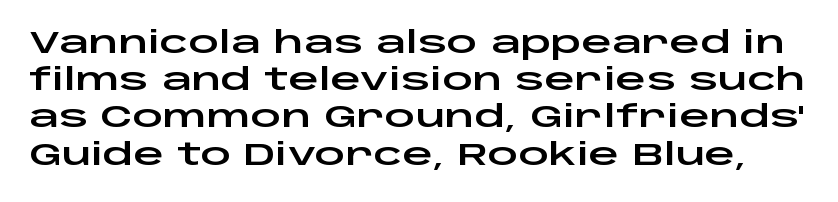
{"serif": "no", "italic": "no", "width": "wide", "stroke_contrast": "low", "x_height": "large", "monospaced": "no", "underline": "no", "line_spacing_ratio": 1.24, "letter_spacing": "normal", "letter_spacing_em": 0.0, "glyph_px": 30}
